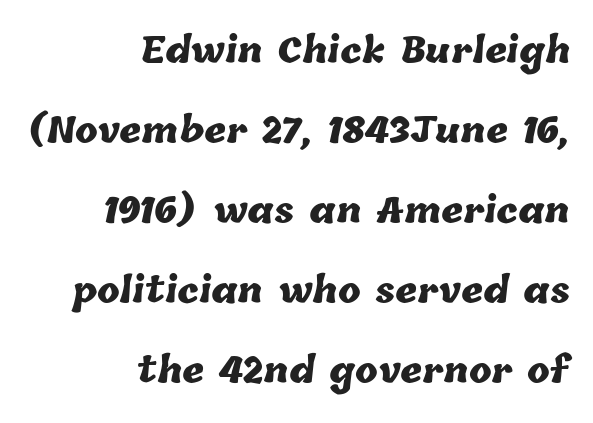
Heft: maximum for text — a bold. Glance below the letters and you will spot only blank space. Standard letterfit; no display-style spreading of the glyphs. Do the characters align in a grid? No, the font is proportional.
